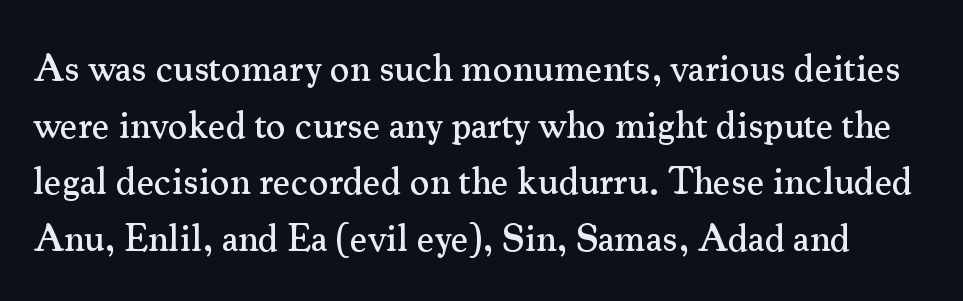
Compared with typical paragraphs, the rows here are spaced about the same. This is the regular roman posture of the typeface. Does extra space separate the letters? No, they use regular spacing. The space beneath each line is pristine and unruled. Here the designer chose a conventional face with non-uniform glyph widths. Examine the stroke ends and you'll spot serifs.
